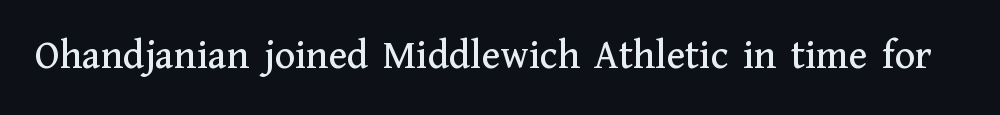
The image shows 42 px serif type, upright; set normal letter spacing, not underlined; medium stroke contrast and a medium x-height.
